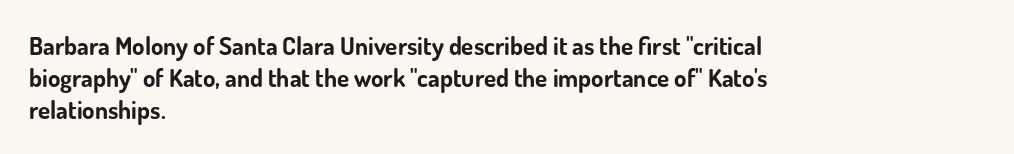
The image shows 25 px bold type, upright; set left-aligned, normal line spacing (1.28x), normal letter spacing, not underlined.
